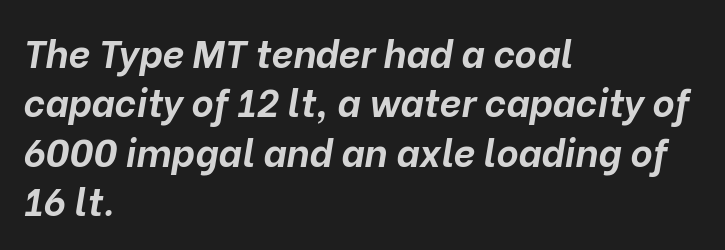
The passage is arranged the way most books set body copy — flush left. Think of a printed novel: that variable character pitch is what you see here. The glyphs are unaccompanied by any horizontal stroke below them. These lines carry a lot of weight — the face is fully bold. The specimen reads as italic at a glance. This rendering leaves character spacing at its baseline value.
